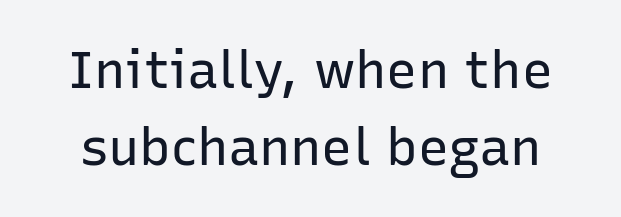
{"serif": "no", "italic": "no", "bold": "no", "weight": "regular", "width": "normal", "stroke_contrast": "low", "x_height": "medium", "monospaced": "no", "underline": "no", "line_spacing": "normal", "line_spacing_ratio": 1.49, "letter_spacing": "normal", "letter_spacing_em": 0.0, "glyph_px": 52}
